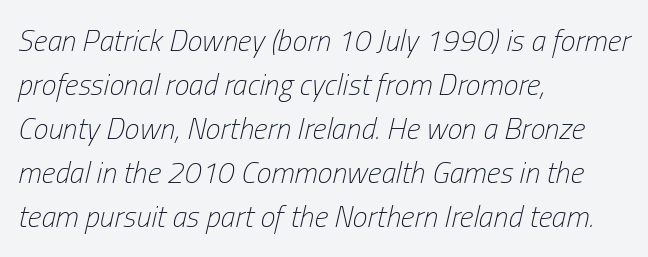
{"italic": "yes", "lean": "right", "slant_degrees": 13, "bold": "no", "weight": "light", "width": "condensed", "stroke_contrast": "low", "x_height": "medium", "monospaced": "no", "underline": "no", "align": "left", "line_spacing": "normal", "line_spacing_ratio": 1.47, "letter_spacing": "normal", "letter_spacing_em": 0.0, "glyph_px": 30}
